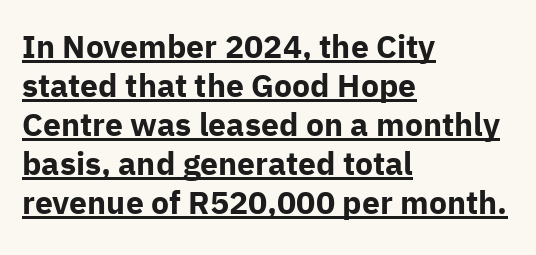
Q: Is the text bold? A: Yes.
Q: Is the text italic (slanted)? A: No, it is upright.
Q: Is the typeface a serif or a sans-serif typeface? A: Sans-serif.
Q: Is the text underlined? A: Yes.
Q: How is the paragraph aligned? A: Left-aligned.
Q: Is the spacing between letters normal or unusually wide? A: Normal.
Q: Width (condensed, normal, or wide)? A: Normal.
Q: Stroke contrast? A: Low.
Q: x-height? A: Medium.
Q: Monospaced? A: No.
